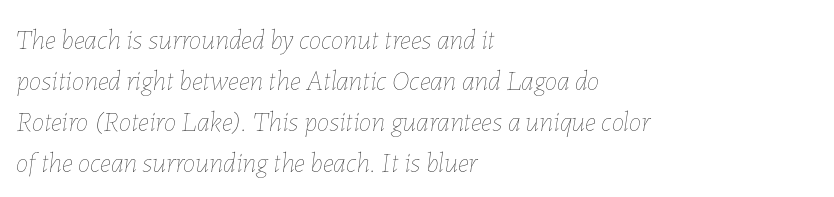
A student would call this left alignment; a typographer would say flush left, rag right. The glyphs look as if they've been sheared to an angle. Letters rest on an invisible, unmarked baseline. Rows of type keep a routine distance in the vertical direction. A typesetter would call this proportional, since set widths differ per character. Each stroke keeps to a modest, everyday thickness or less.
